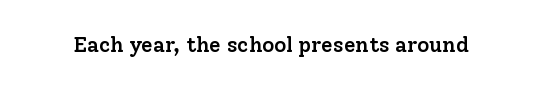
{"italic": "no", "bold": "semi", "underline": "no", "letter_spacing": "normal", "letter_spacing_em": 0.0, "glyph_px": 21}
